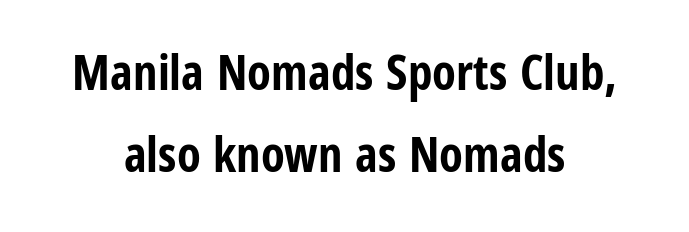
The image shows 49 px bold, condensed sans-serif type, upright; set centered, normal line spacing (1.68x), normal letter spacing, not underlined; low stroke contrast and a medium x-height.
